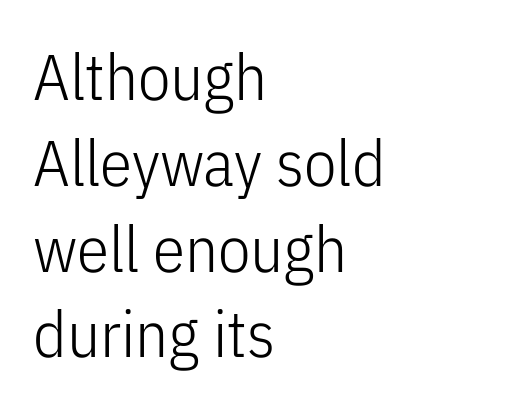
{"serif": "no", "italic": "no", "bold": "no", "weight": "light", "width": "condensed", "stroke_contrast": "low", "x_height": "medium", "monospaced": "no", "underline": "no", "align": "left", "line_spacing": "normal", "line_spacing_ratio": 1.32, "letter_spacing": "normal", "letter_spacing_em": 0.0, "glyph_px": 65}
